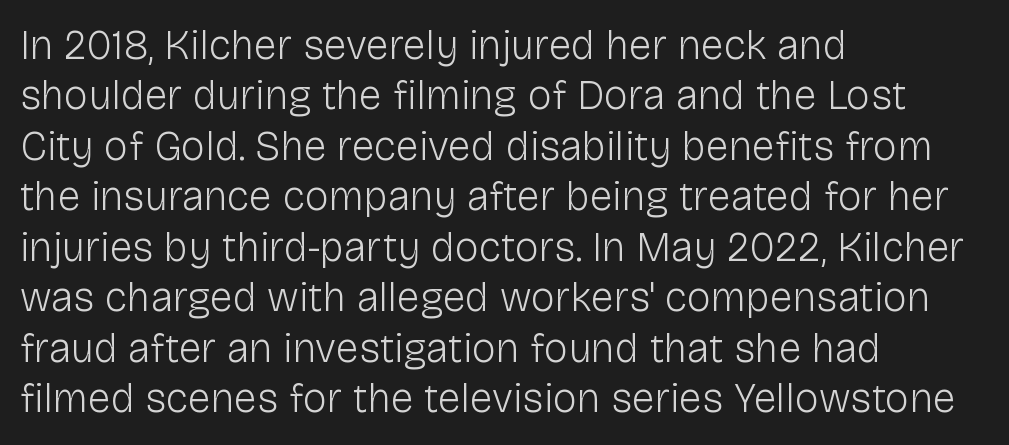
{"serif": "no", "italic": "no", "bold": "no", "weight": "light", "width": "normal", "stroke_contrast": "low", "x_height": "medium", "monospaced": "no", "underline": "no", "align": "left", "line_spacing_ratio": 1.23, "letter_spacing": "normal", "letter_spacing_em": 0.0, "glyph_px": 41}
